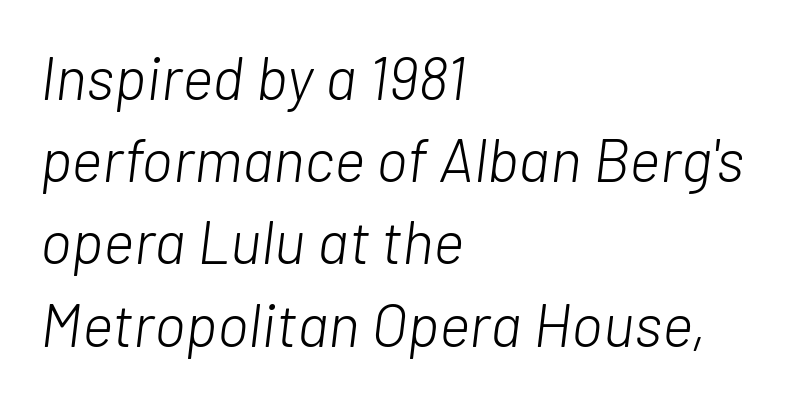
Q: Is the text bold? A: No.
Q: Is the text italic (slanted)? A: Yes, it leans right by about 7 degrees.
Q: Is the text underlined? A: No.
Q: How is the paragraph aligned? A: Left-aligned.
Q: Is the spacing between letters normal or unusually wide? A: Normal.
Q: Is the spacing between lines tight, normal or loose? A: Normal.
Q: Width (condensed, normal, or wide)? A: Normal.
Q: Stroke contrast? A: Low.
Q: x-height? A: Medium.
Q: Monospaced? A: No.
